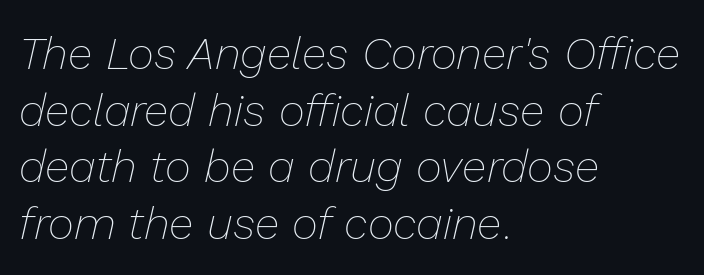
The image shows 45 px thin type, italic (leaning right); set left-aligned, normal line spacing (1.26x), normal letter spacing, not underlined; low stroke contrast and a medium x-height.
